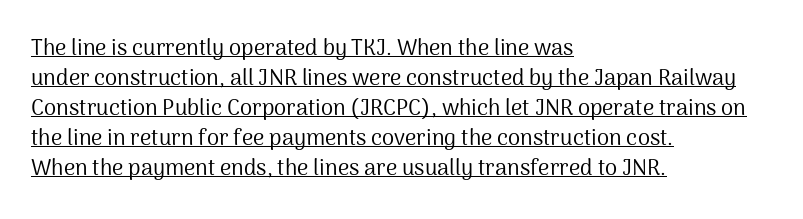
{"italic": "no", "bold": "no", "underline": "yes", "align": "left", "line_spacing": "normal", "line_spacing_ratio": 1.36, "letter_spacing": "normal", "letter_spacing_em": 0.0, "glyph_px": 22}
